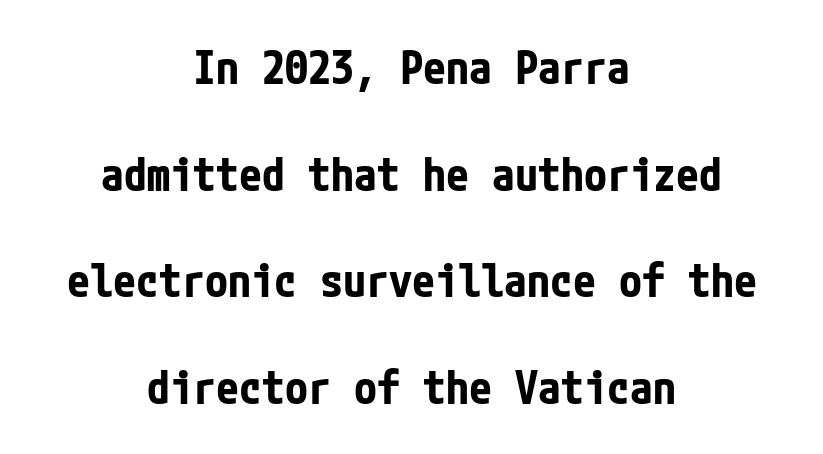
The image shows 46 px bold, condensed sans-serif type, upright; set centered, loose line spacing (2.32x), normal letter spacing, not underlined; low stroke contrast and a medium x-height.
